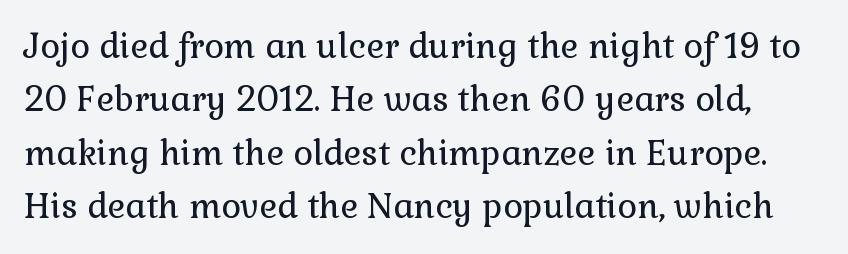
Q: Is the text bold? A: No.
Q: Is the text italic (slanted)? A: No, it is upright.
Q: Is the typeface a serif or a sans-serif typeface? A: Serif.
Q: Is the text underlined? A: No.
Q: Is the spacing between letters normal or unusually wide? A: Normal.
Q: Is the spacing between lines tight, normal or loose? A: Normal.
Q: Width (condensed, normal, or wide)? A: Normal.
Q: x-height? A: Medium.
Q: Monospaced? A: No.
